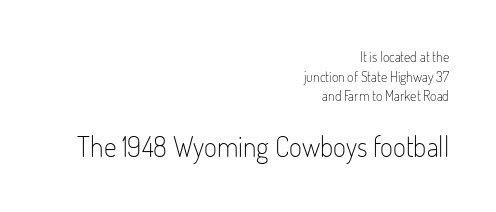
{"serif": "no", "italic": "no", "bold": "no", "weight": "light", "width": "condensed", "stroke_contrast": "low", "x_height": "small", "monospaced": "no", "underline": "no", "align": "right", "line_spacing": "normal", "line_spacing_ratio": 1.4, "letter_spacing": "normal", "letter_spacing_em": 0.0, "larger_block": "second", "size_ratio": 2.0, "glyph_px": 28}
